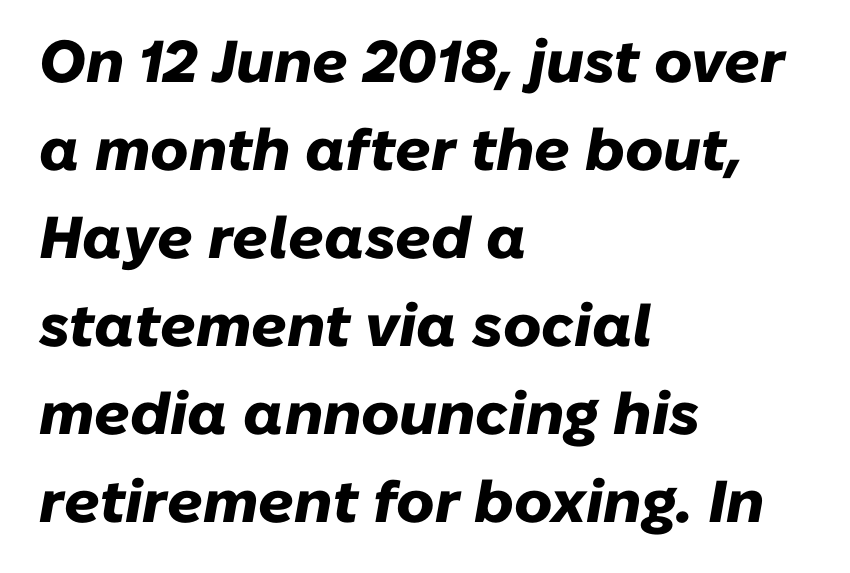
Q: Is the text bold? A: Yes.
Q: Is the text italic (slanted)? A: Yes, it leans right by about 10 degrees.
Q: Is the text underlined? A: No.
Q: How is the paragraph aligned? A: Left-aligned.
Q: Is the spacing between letters normal or unusually wide? A: Normal.
Q: Is the spacing between lines tight, normal or loose? A: Normal.
Q: Width (condensed, normal, or wide)? A: Normal.
Q: Stroke contrast? A: Low.
Q: x-height? A: Medium.
Q: Monospaced? A: No.
